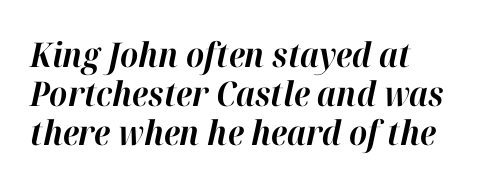
Q: Is the text bold? A: Yes.
Q: Is the text italic (slanted)? A: Yes, it leans right by about 12 degrees.
Q: Is the text underlined? A: No.
Q: How is the paragraph aligned? A: Left-aligned.
Q: Is the spacing between letters normal or unusually wide? A: Normal.
Q: Is the spacing between lines tight, normal or loose? A: Tight.
Q: Width (condensed, normal, or wide)? A: Normal.
Q: Stroke contrast? A: High.
Q: x-height? A: Medium.
Q: Monospaced? A: No.
